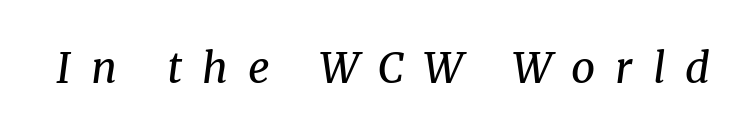
Heft: none added — not bold. Notice how the stems are inclined rather than vertical — that's the hallmark of italics. The letters advance in unequal steps, a hallmark of proportional type. Spacing between characters has been opened up far beyond the box default. Look at the bottom of the vertical strokes: they flare into serifs here.
